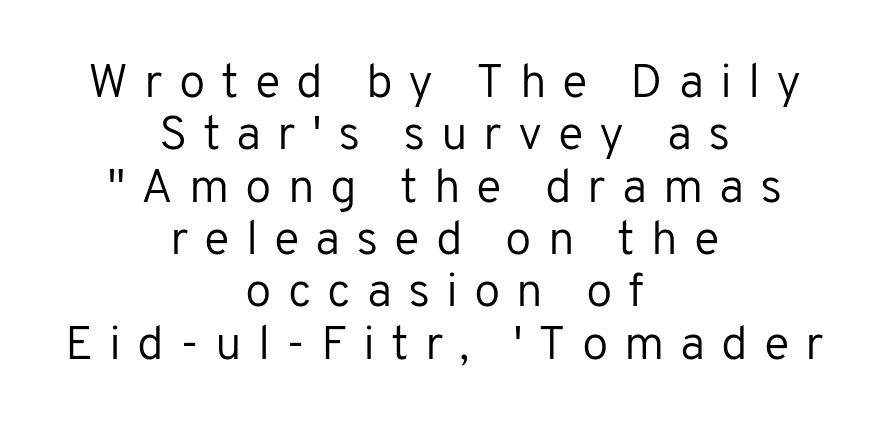
The image shows 48 px regular-weight sans-serif type, upright; set centered, tight line spacing (1.09x), unusually wide letter spacing (+0.33 em), not underlined; low stroke contrast and a medium x-height.
